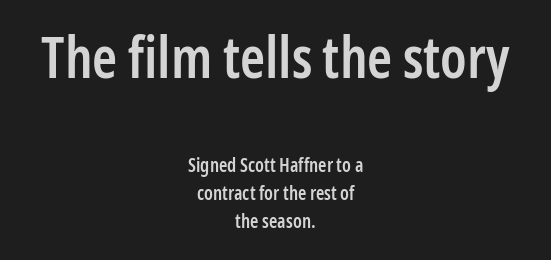
This rendering features lettering with no underline. What stands out about the letter spacing? Nothing — it is the standard amount. Of the two passages, the one on top uses the larger point size. Note the varied advance widths — an 'i' is clearly narrower than an 'm'.
